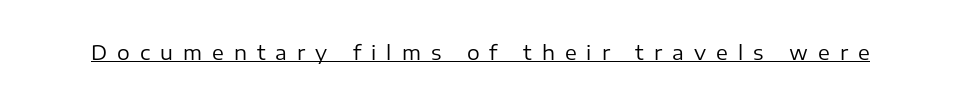
The tracking reads as deliberately expanded to a designer's eye. Caption: face not bold, strokes unweighted. This is underlined copy, the kind a proofreader might mark for attention. You can tell it's not italic because the verticals are truly vertical.
